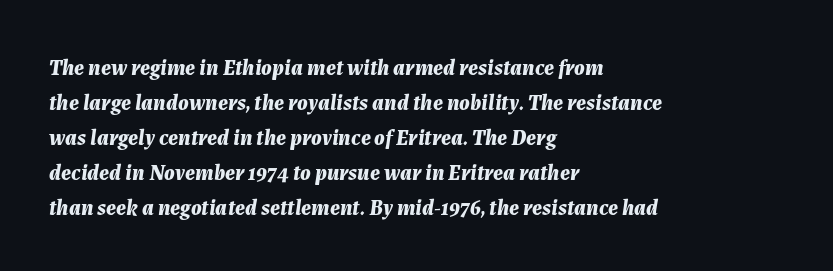
Nobody drew a line under any word here. Tracking here is standard; glyphs follow each other at the usual distance. The typesetter chose a ragged-right arrangement here. Heavy-handed strokes throughout: this text is bold. Is there much room between lines? A standard amount, neither cramped nor airy.
